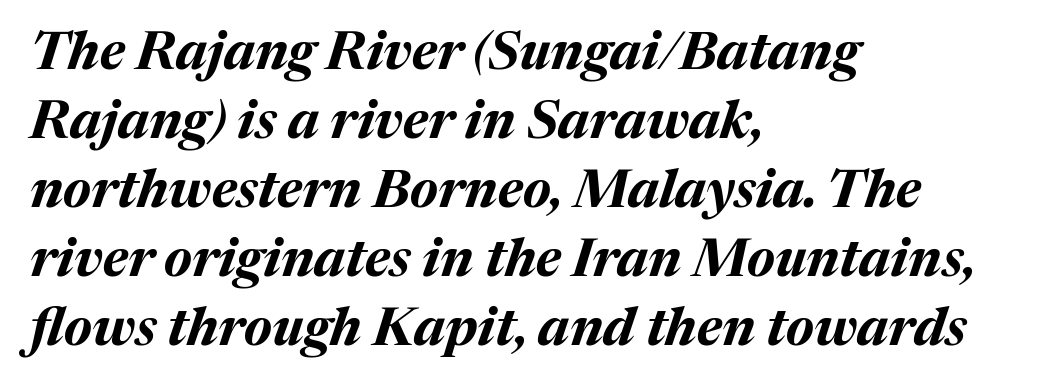
The image shows 53 px bold type, italic (leaning right); set left-aligned, normal line spacing (1.3x), normal letter spacing, not underlined; medium stroke contrast and a medium x-height.
